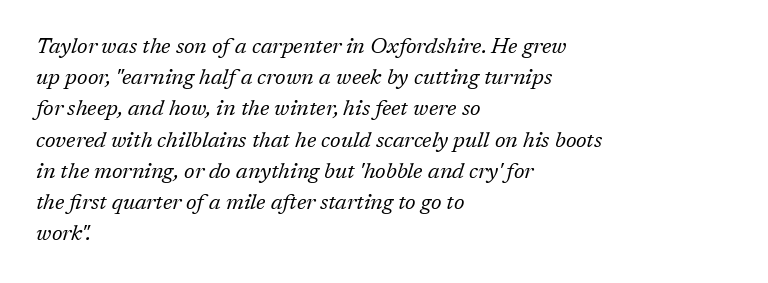
{"italic": "yes", "lean": "right", "slant_degrees": 17, "bold": "no", "underline": "no", "align": "left", "line_spacing": "normal", "line_spacing_ratio": 1.42, "letter_spacing": "normal", "letter_spacing_em": 0.0, "glyph_px": 22}
